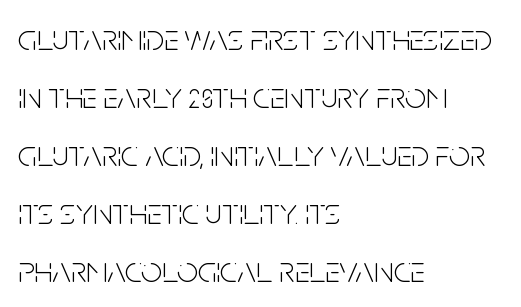
The image shows 37 px light, condensed sans-serif type, upright; set left-aligned, normal line spacing (1.57x), normal letter spacing, not underlined; low stroke contrast and a large x-height.
